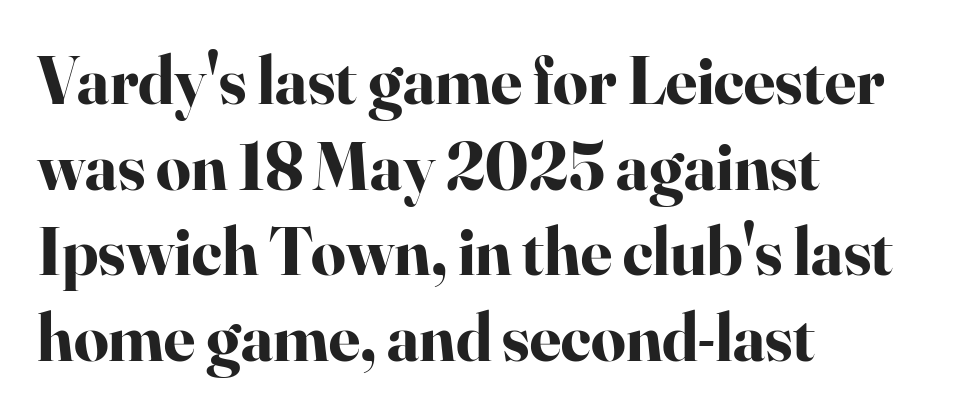
Q: Is the text bold? A: Yes.
Q: Is the text italic (slanted)? A: No, it is upright.
Q: Is the typeface a serif or a sans-serif typeface? A: Serif.
Q: Is the text underlined? A: No.
Q: How is the paragraph aligned? A: Left-aligned.
Q: Is the spacing between letters normal or unusually wide? A: Normal.
Q: Is the spacing between lines tight, normal or loose? A: Normal.
Q: Width (condensed, normal, or wide)? A: Normal.
Q: Stroke contrast? A: High.
Q: x-height? A: Small.
Q: Monospaced? A: No.
